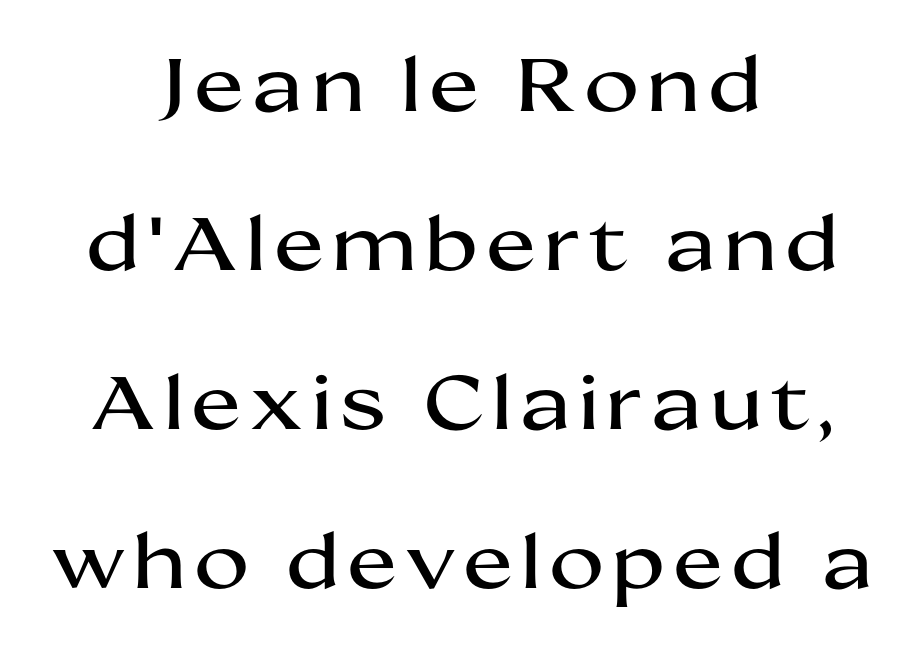
{"italic": "no", "width": "wide", "stroke_contrast": "medium", "x_height": "medium", "monospaced": "no", "underline": "no", "align": "center", "line_spacing": "loose", "line_spacing_ratio": 2.12, "glyph_px": 75}
